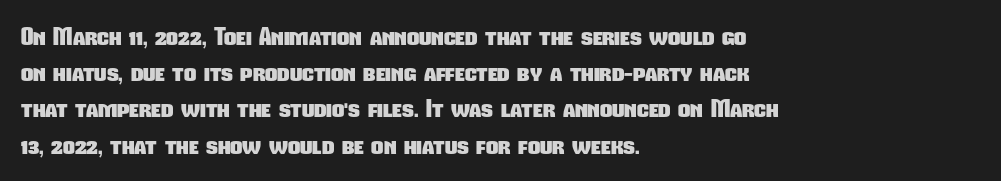
The image shows 24 px bold type; set left-aligned, normal line spacing (1.51x), normal letter spacing, not underlined.
